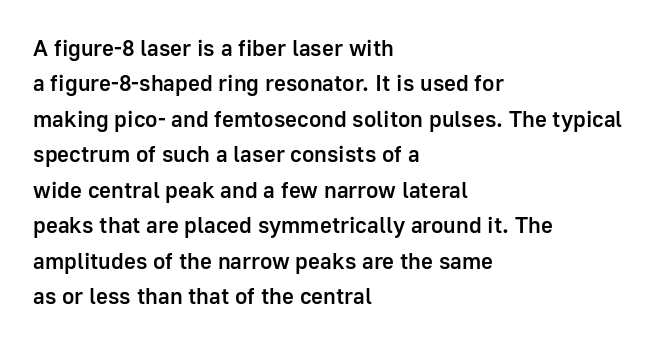
A bit beefed up — I'd call it semibold rather than bold. Upright lettering throughout. Students, observe: this is what conventionally led text looks like. The typesetter chose a ragged-right arrangement here. The rendering keeps characters at their native spacing. Only glyphs here, with clear space below each row.
